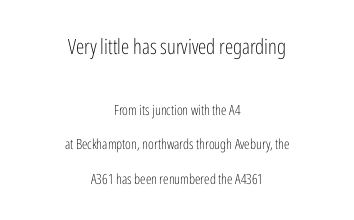
{"italic": "no", "bold": "no", "underline": "no", "align": "center", "line_spacing": "loose", "line_spacing_ratio": 2.47, "letter_spacing": "normal", "letter_spacing_em": 0.0, "larger_block": "first", "size_ratio": 1.5, "glyph_px": 21}
